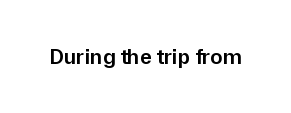
The image shows 22 px text type, upright; set normal letter spacing, not underlined.
